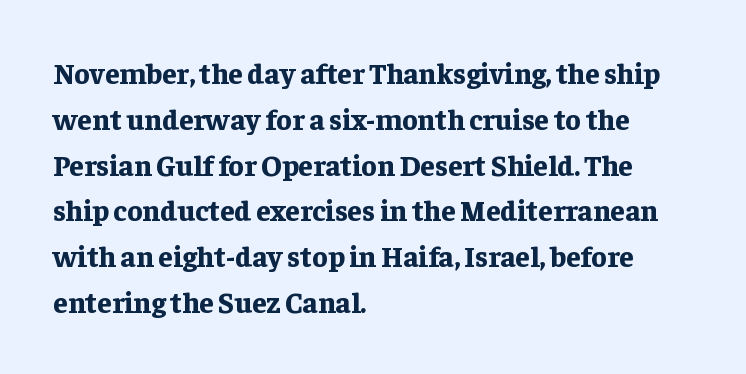
The image shows 29 px bold serif type, upright; set left-aligned, normal line spacing (1.58x), normal letter spacing, not underlined; low stroke contrast and a medium x-height.
